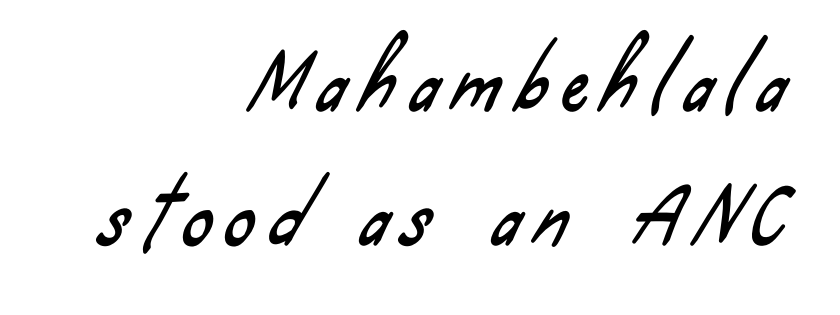
The zone under the glyphs is completely vacant. Look at the bottom of the vertical strokes: they stop flat, with no serifs. Is this a fixed-width face? No — the glyphs have proportional, varying widths. The passage is arranged like a letterhead date or caption credit — flush right.
